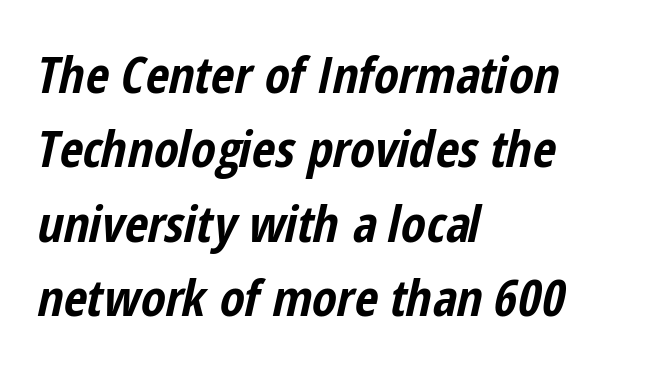
{"italic": "yes", "lean": "right", "slant_degrees": 12, "bold": "yes", "weight": "bold", "width": "condensed", "stroke_contrast": "low", "x_height": "medium", "monospaced": "no", "underline": "no", "align": "left", "line_spacing": "normal", "line_spacing_ratio": 1.46, "letter_spacing": "normal", "letter_spacing_em": 0.0, "glyph_px": 51}
